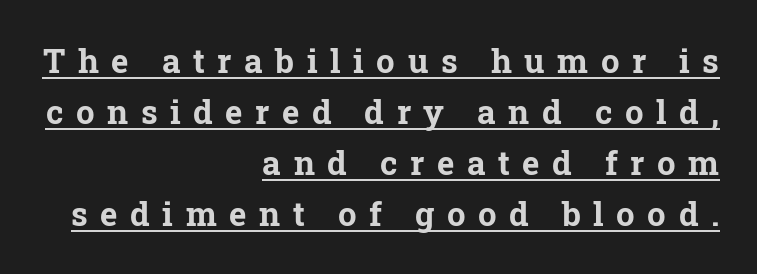
Rows of type keep a routine distance in the vertical direction. There is plenty of visible air inserted between adjacent glyphs. Every stem runs plumb, perpendicular to the baseline. Visually the block forms a straight wall on the right and a jagged coastline on the left.
